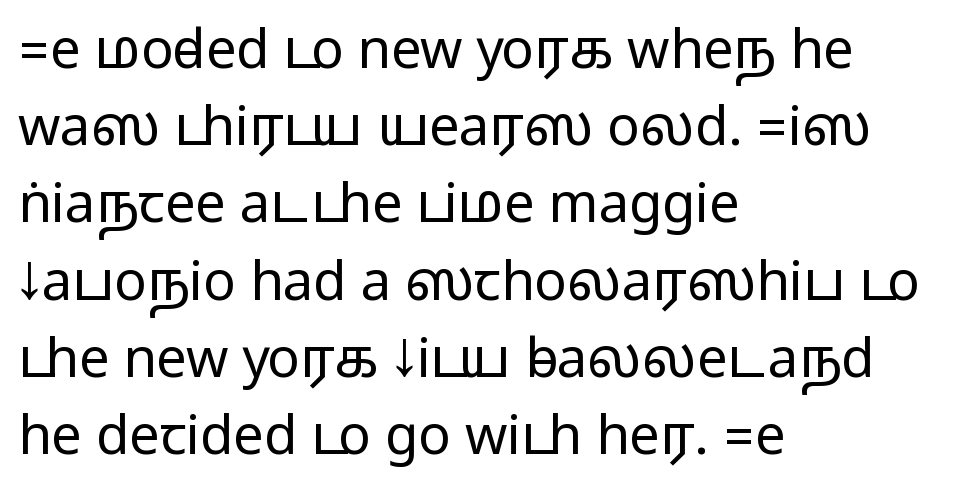
What stands out about the letter spacing? Nothing — it is the standard amount. Honestly, the row spacing looks completely unremarkable. Decoration check: the copy has no underline. Type style note: lacks serifs. The text block is weighted toward the left margin, trailing off unevenly rightward. The typography opts for an upright posture over an oblique one.
